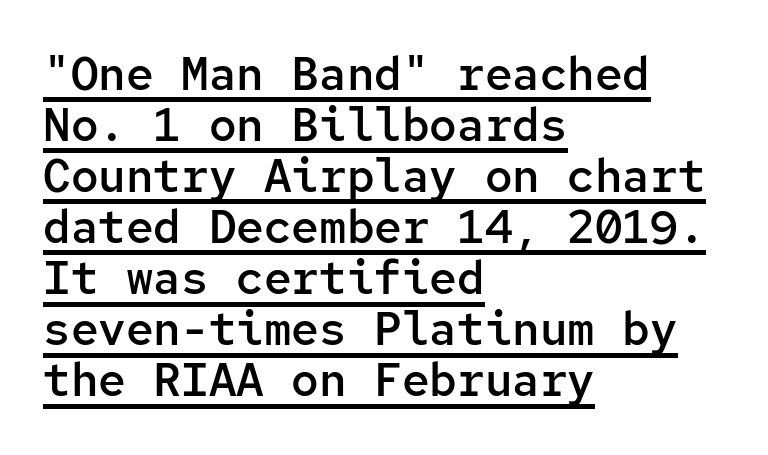
{"serif": "no", "italic": "no", "bold": "semi", "weight": "semibold", "width": "normal", "stroke_contrast": "low", "x_height": "medium", "monospaced": "yes", "underline": "yes", "align": "left", "line_spacing": "tight", "line_spacing_ratio": 1.11, "letter_spacing": "normal", "letter_spacing_em": 0.0, "glyph_px": 46}
